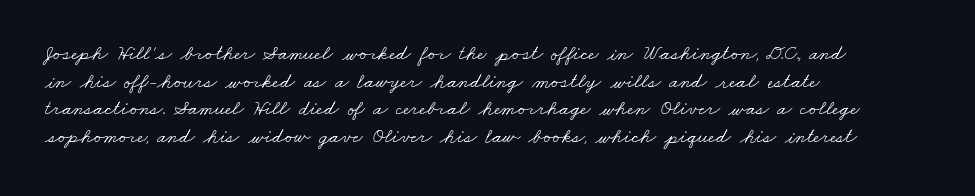
The image shows 21 px text type; set left-aligned, normal line spacing (1.32x), normal letter spacing, not underlined.
